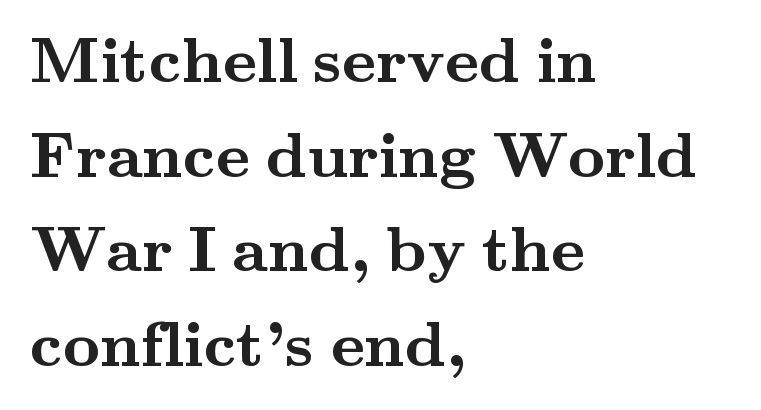
What's the leading like? Ordinary, nothing unusual. A typesetter would call this proportional, since set widths differ per character. The type family on display is of the serif kind. Strong, thick strokes mark this as bold type.
